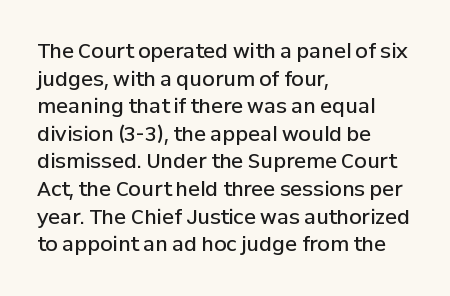
Q: Is the text bold? A: Semi-bold.
Q: Is the text italic (slanted)? A: No, it is upright.
Q: Is the text underlined? A: No.
Q: How is the paragraph aligned? A: Left-aligned.
Q: Is the spacing between letters normal or unusually wide? A: Normal.
Q: Is the spacing between lines tight, normal or loose? A: Normal.
